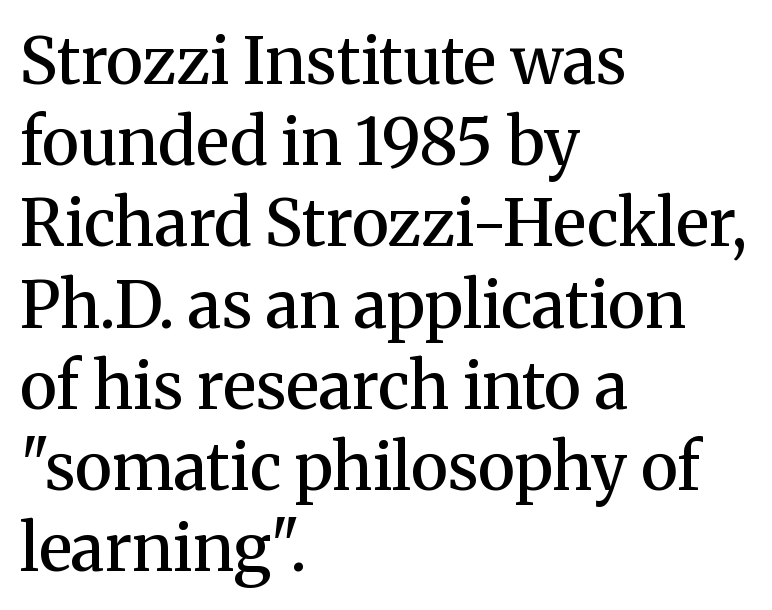
These lines are composed in type with serifs. This sample keeps an unexceptional amount of space between lines. Left-aligned paragraph, ragged on the right. Descender tails drop into unmarked territory. Inter-character spacing is left at the font's built-in metrics.
